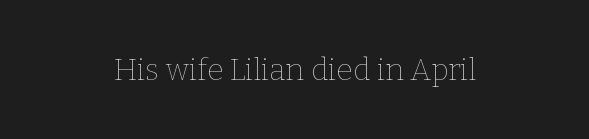
{"italic": "no", "bold": "no", "weight": "thin", "width": "normal", "stroke_contrast": "low", "x_height": "medium", "monospaced": "no", "underline": "no", "align": "center", "letter_spacing": "normal", "letter_spacing_em": 0.0, "glyph_px": 30}
